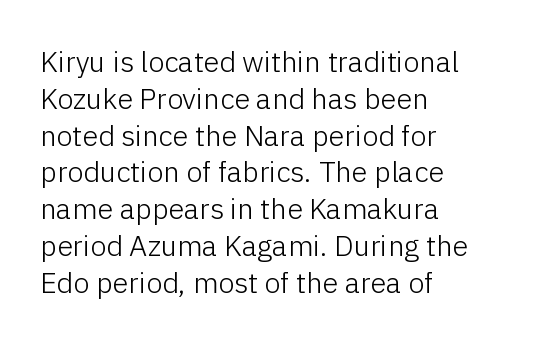
The image shows 29 px light sans-serif type, upright; set left-aligned, normal line spacing (1.27x), normal letter spacing, not underlined; low stroke contrast and a medium x-height.
